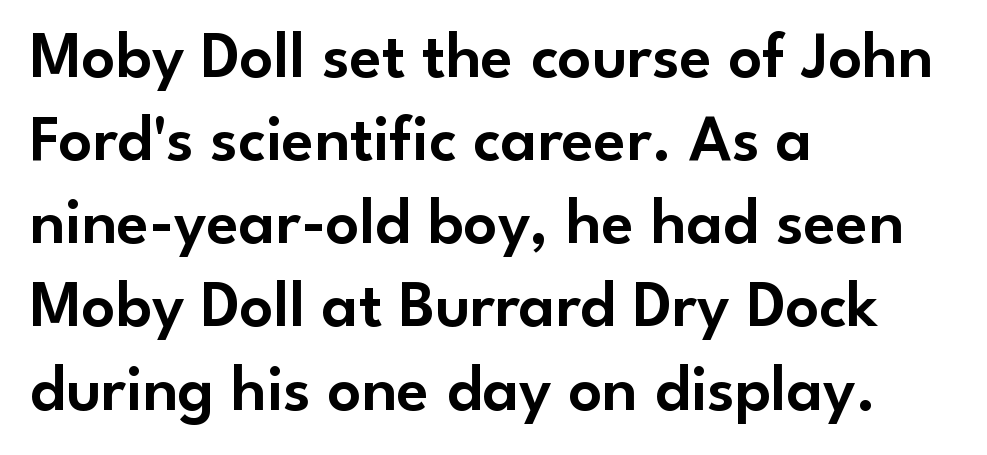
In CSS terms this would be text-align: left. Does the type have serifs? No, each stem ends abruptly. You could not count columns in this text — the font is proportionally spaced. A roman cut, with each character standing at attention. Spacing between characters is what you'd get straight out of the box.
